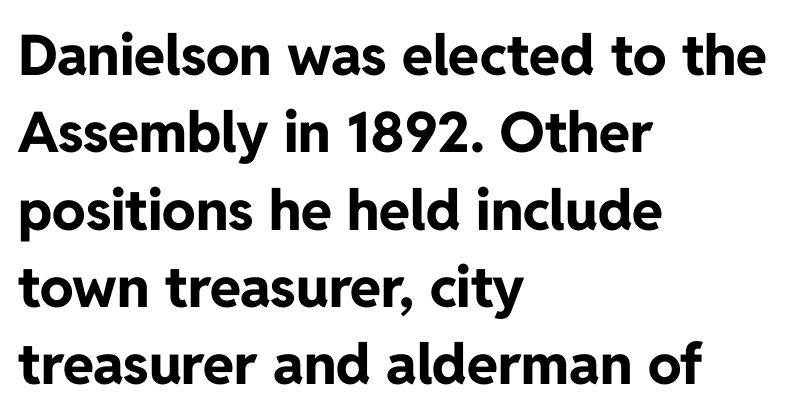
Letterform terminals end flat and unadorned throughout the passage. There is no visible air inserted between adjacent glyphs. No italicization has been applied; the sample stays upright. Summary of vertical rhythm: regular, with standard interline spacing. Check the space under the baseline: it is left empty.
